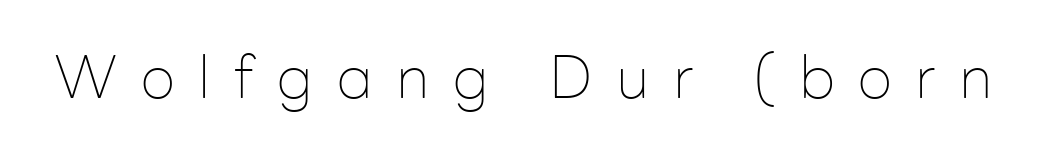
The image shows 59 px thin sans-serif type, upright; set unusually wide letter spacing (+0.4 em), not underlined; low stroke contrast and a medium x-height.
